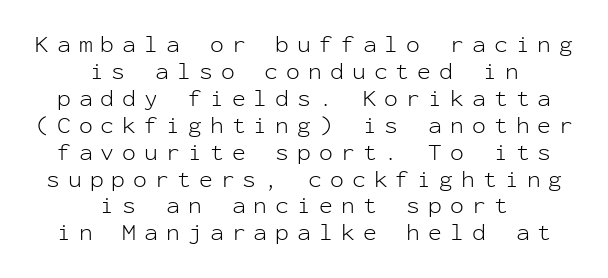
The image shows 23 px text type, upright; set centered, line spacing 1.17x, unusually wide letter spacing (+0.35 em), not underlined.
